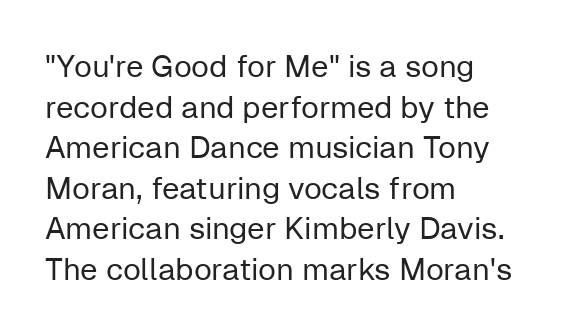
The image shows 31 px regular-weight sans-serif type, upright; set left-aligned, normal line spacing (1.31x), normal letter spacing, not underlined; low stroke contrast and a medium x-height.
